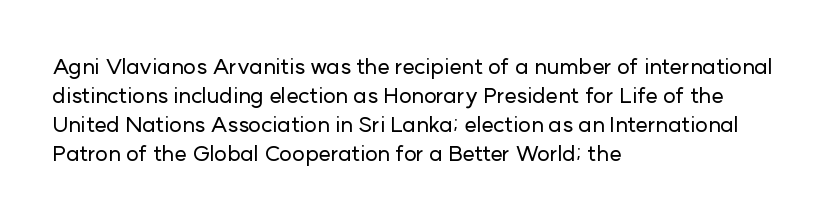
The image shows 22 px text type, upright; set left-aligned, normal line spacing (1.32x), normal letter spacing, not underlined.
